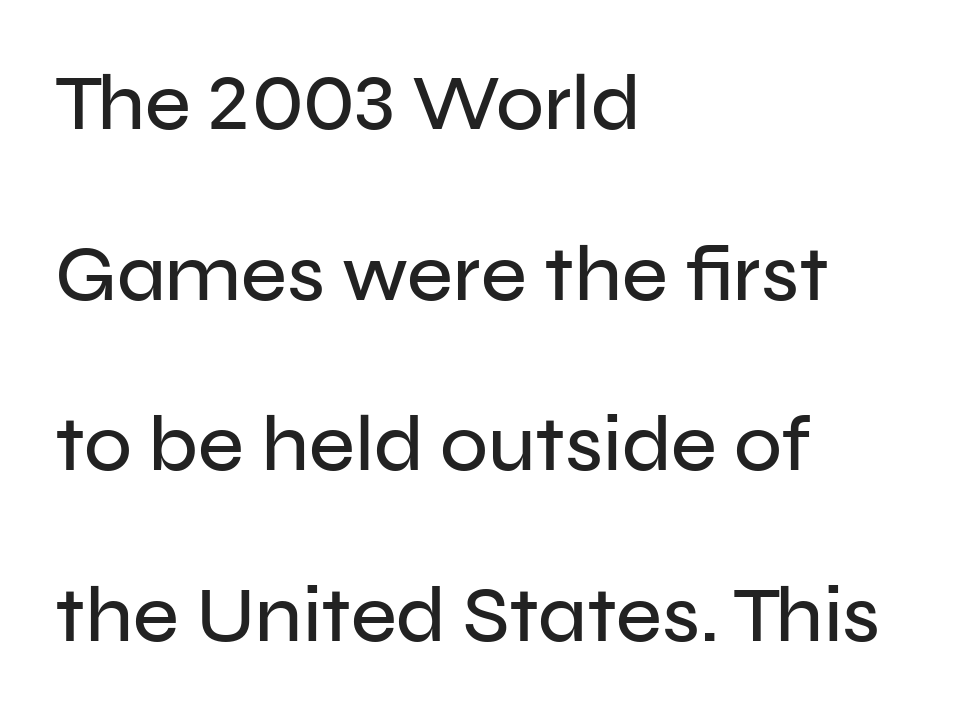
The letters stand straight up with perfectly vertical stems. The lines are quadded left. The space beneath each line is pristine and unruled. Rows of type keep a wide berth in the vertical direction. The text was rendered using a sans face with plain stroke endings. You could not count columns in this text — the font is proportionally spaced.
